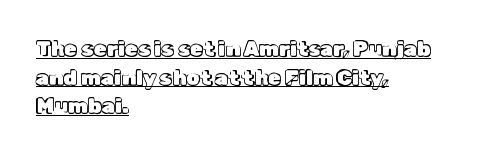
{"italic": "no", "underline": "yes", "align": "left", "line_spacing": "normal", "line_spacing_ratio": 1.36, "letter_spacing": "normal", "letter_spacing_em": 0.0, "glyph_px": 21}
